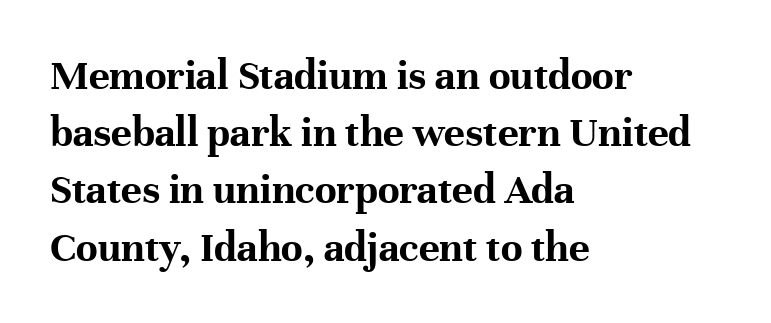
{"serif": "yes", "italic": "no", "bold": "yes", "weight": "bold", "width": "normal", "stroke_contrast": "high", "x_height": "medium", "monospaced": "no", "underline": "no", "align": "left", "line_spacing": "normal", "line_spacing_ratio": 1.3, "letter_spacing": "normal", "letter_spacing_em": 0.0, "glyph_px": 44}
